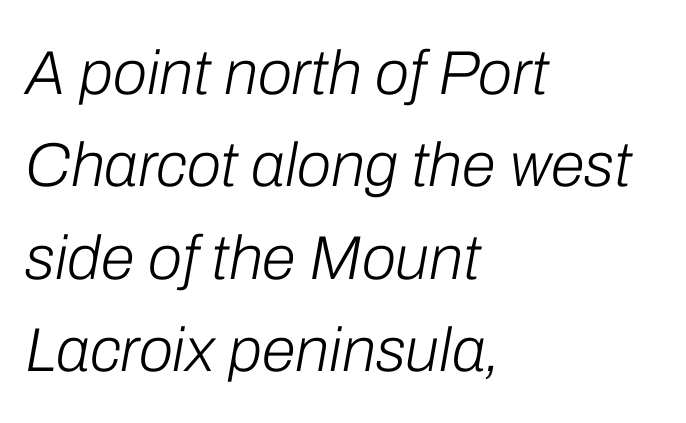
Q: Is the text bold? A: No.
Q: Is the text italic (slanted)? A: Yes, it leans right by about 10 degrees.
Q: Is the text underlined? A: No.
Q: How is the paragraph aligned? A: Left-aligned.
Q: Is the spacing between letters normal or unusually wide? A: Normal.
Q: Is the spacing between lines tight, normal or loose? A: Normal.
Q: Width (condensed, normal, or wide)? A: Normal.
Q: Stroke contrast? A: Low.
Q: x-height? A: Medium.
Q: Monospaced? A: No.
